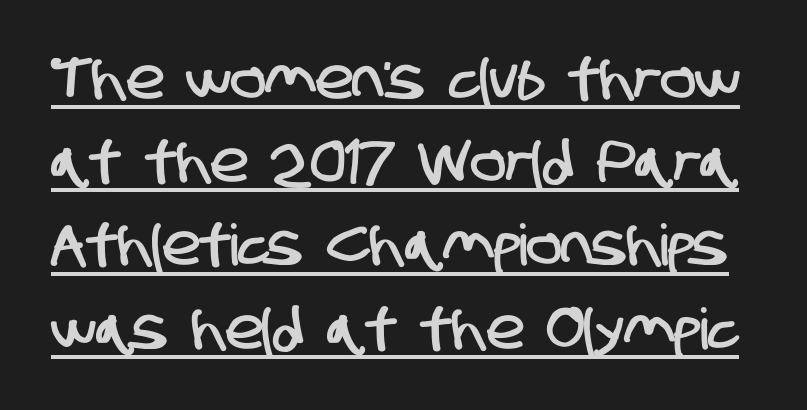
I'd call this a sans setting — the letters go barefoot. Each line of the rendering has a horizontal stroke beneath the glyphs. Looks like regular typesetting: each glyph gets only the width it needs. What's the leading like? Ordinary, nothing unusual. The letterforms sit shoulder to shoulder at normal distance.
